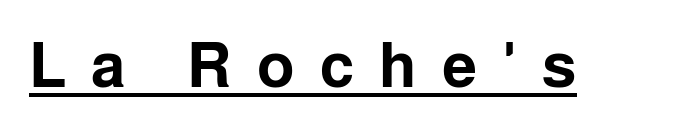
{"serif": "no", "italic": "no", "bold": "yes", "weight": "bold", "width": "normal", "stroke_contrast": "low", "x_height": "medium", "monospaced": "no", "underline": "yes", "letter_spacing": "wide", "letter_spacing_em": 0.4, "glyph_px": 63}
